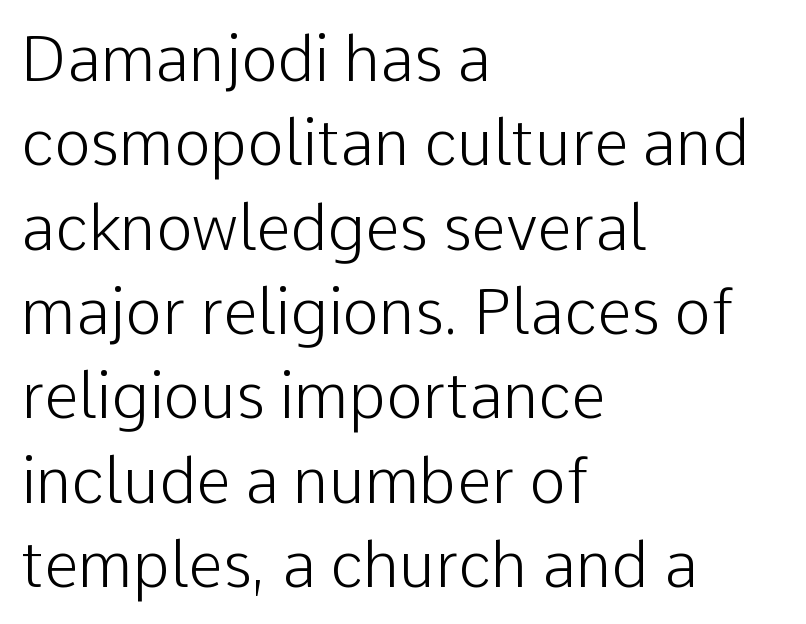
Q: Is the text bold? A: No.
Q: Is the text italic (slanted)? A: No, it is upright.
Q: Is the typeface a serif or a sans-serif typeface? A: Sans-serif.
Q: Is the text underlined? A: No.
Q: How is the paragraph aligned? A: Left-aligned.
Q: Is the spacing between letters normal or unusually wide? A: Normal.
Q: Is the spacing between lines tight, normal or loose? A: Normal.
Q: Width (condensed, normal, or wide)? A: Normal.
Q: Stroke contrast? A: Low.
Q: x-height? A: Medium.
Q: Monospaced? A: No.
